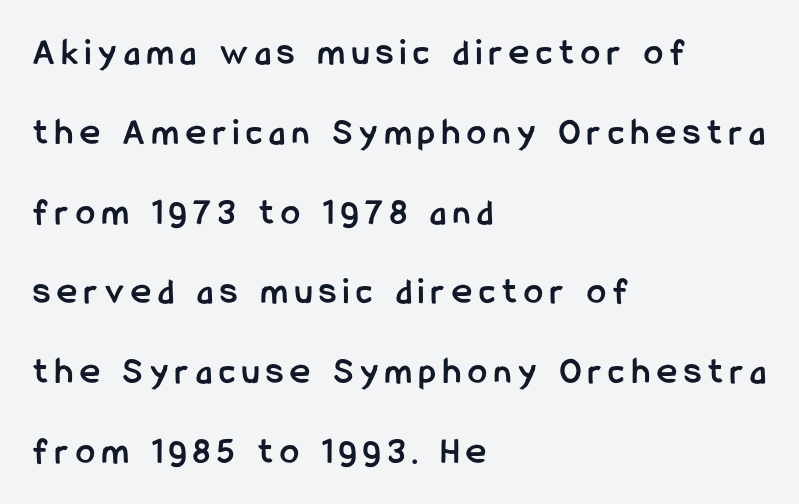
The image shows 38 px semibold, condensed sans-serif type, upright; set left-aligned, loose line spacing (2.1x), not underlined; low stroke contrast and a medium x-height.
